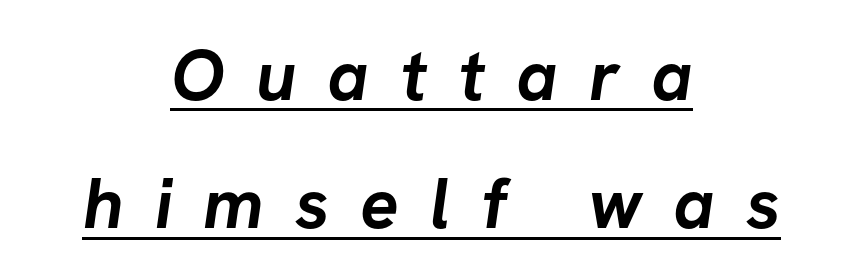
The face used here appears with an underline applied. This is heavy type, rendered in bold. Looks like regular typesetting: each glyph gets only the width it needs. The characters display no serif detailing; their extremities are plain. Neither beginnings nor endings align; midpoints do.
